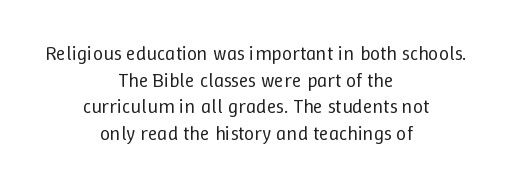
The image shows 20 px text type, upright; set centered, normal line spacing (1.33x), normal letter spacing, not underlined.
